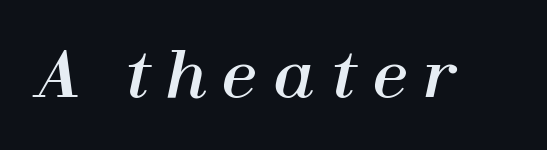
Q: Is the text italic (slanted)? A: Yes, it leans right by about 12 degrees.
Q: Is the text underlined? A: No.
Q: Is the spacing between letters normal or unusually wide? A: Unusually wide.
Q: Width (condensed, normal, or wide)? A: Normal.
Q: Stroke contrast? A: High.
Q: x-height? A: Medium.
Q: Monospaced? A: No.
